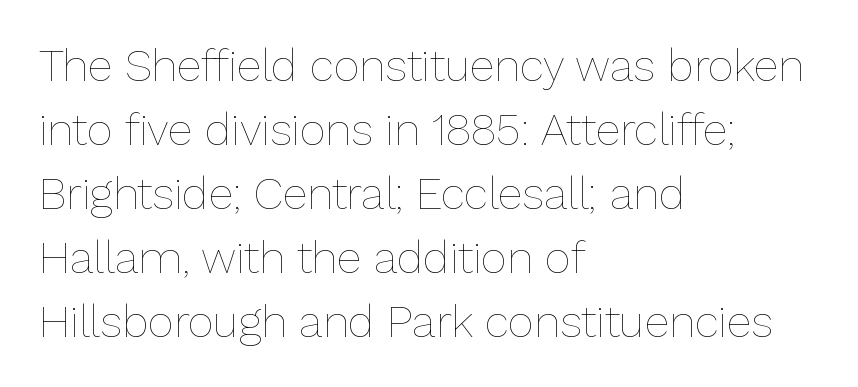
Horizontally, the lines are justified to the leading edge only. Does extra space separate the letters? No, they use regular spacing. Proportional: the letters do not fall into vertical columns. Lines of text with bare space underneath. The cut favours lightness, reaching ordinary text weight at its darkest. How would I describe the line gaps? Plain and ordinary.
